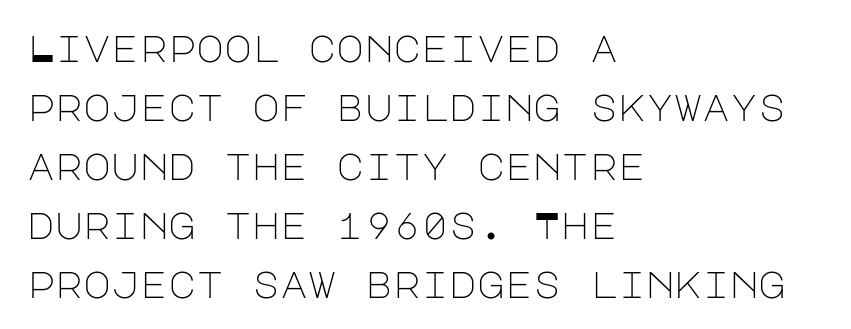
No word sits above an underline. The characters are drawn with everyday or finer stroke widths. The paragraph has a hard left edge and a soft right edge. Unlike italic type, these characters show no tilt at all. Regarding serifs, this sample does without them.
